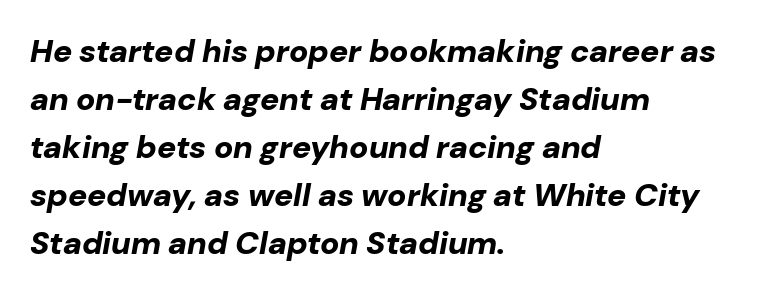
Q: Is the text bold? A: Yes.
Q: Is the text italic (slanted)? A: Yes, it leans right by about 10 degrees.
Q: Is the text underlined? A: No.
Q: How is the paragraph aligned? A: Left-aligned.
Q: Is the spacing between letters normal or unusually wide? A: Normal.
Q: Is the spacing between lines tight, normal or loose? A: Normal.
Q: Width (condensed, normal, or wide)? A: Normal.
Q: Stroke contrast? A: Low.
Q: x-height? A: Medium.
Q: Monospaced? A: No.
